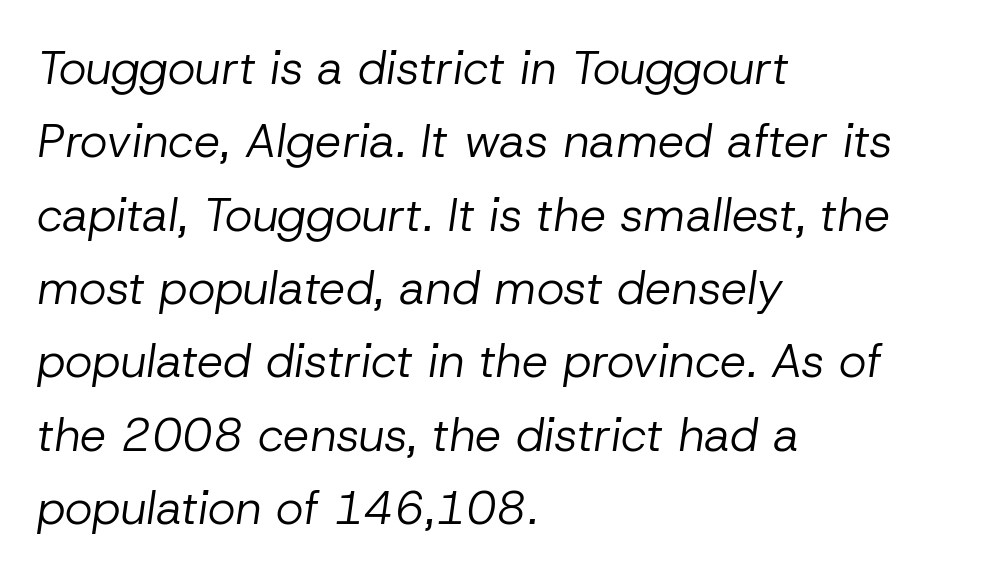
{"italic": "yes", "lean": "right", "slant_degrees": 8, "bold": "no", "weight": "regular", "width": "normal", "stroke_contrast": "low", "x_height": "medium", "monospaced": "no", "underline": "no", "align": "left", "line_spacing": "normal", "line_spacing_ratio": 1.56, "letter_spacing": "normal", "letter_spacing_em": 0.0, "glyph_px": 47}
